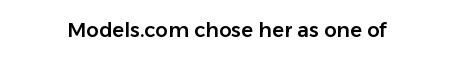
Q: Is the text italic (slanted)? A: No, it is upright.
Q: Is the text underlined? A: No.
Q: Is the spacing between letters normal or unusually wide? A: Normal.
